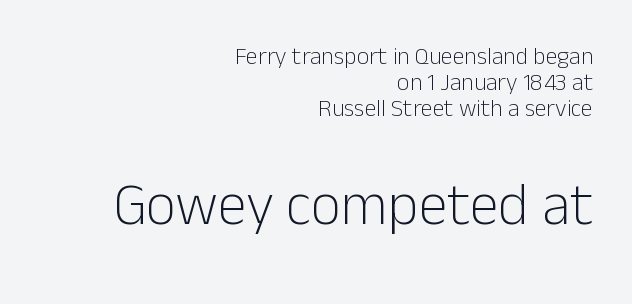
Q: Is the text bold? A: No.
Q: Is the text italic (slanted)? A: No, it is upright.
Q: Is the typeface a serif or a sans-serif typeface? A: Sans-serif.
Q: Is the text underlined? A: No.
Q: How is the paragraph aligned? A: Right-aligned.
Q: Is the spacing between letters normal or unusually wide? A: Normal.
Q: Is the spacing between lines tight, normal or loose? A: Tight.
Q: Which block of text is set in a larger size, the first (top) or the second (bottom)? A: The second (bottom) one.
Q: Width (condensed, normal, or wide)? A: Normal.
Q: Stroke contrast? A: Low.
Q: x-height? A: Medium.
Q: Monospaced? A: No.
